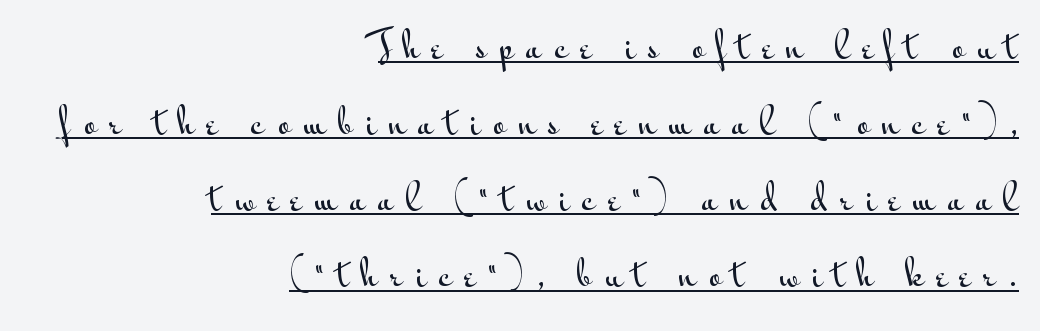
{"serif": "no", "width": "wide", "stroke_contrast": "medium", "x_height": "small", "monospaced": "no", "underline": "yes", "align": "right", "line_spacing": "loose", "line_spacing_ratio": 2.24, "letter_spacing": "wide", "letter_spacing_em": 0.37, "glyph_px": 34}
